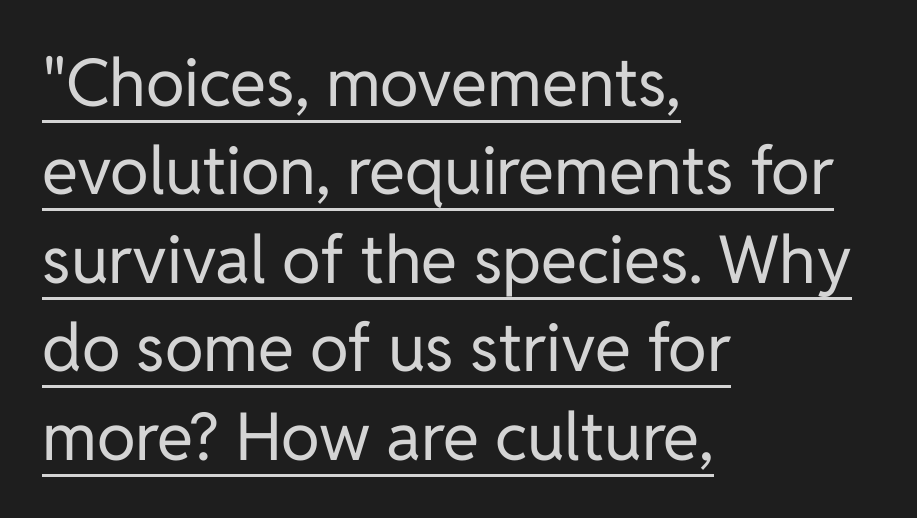
Q: Is the text bold? A: No.
Q: Is the text italic (slanted)? A: No, it is upright.
Q: Is the typeface a serif or a sans-serif typeface? A: Sans-serif.
Q: Is the text underlined? A: Yes.
Q: How is the paragraph aligned? A: Left-aligned.
Q: Is the spacing between letters normal or unusually wide? A: Normal.
Q: Is the spacing between lines tight, normal or loose? A: Normal.
Q: Width (condensed, normal, or wide)? A: Normal.
Q: Stroke contrast? A: Low.
Q: x-height? A: Medium.
Q: Monospaced? A: No.
